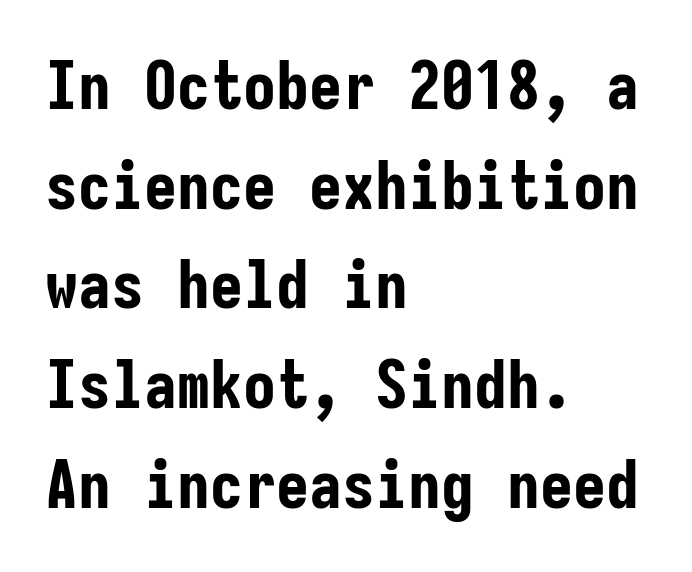
{"serif": "no", "italic": "no", "bold": "yes", "weight": "bold", "width": "condensed", "stroke_contrast": "low", "x_height": "medium", "monospaced": "yes", "underline": "no", "align": "left", "line_spacing": "normal", "line_spacing_ratio": 1.51, "letter_spacing": "normal", "letter_spacing_em": 0.0, "glyph_px": 66}
